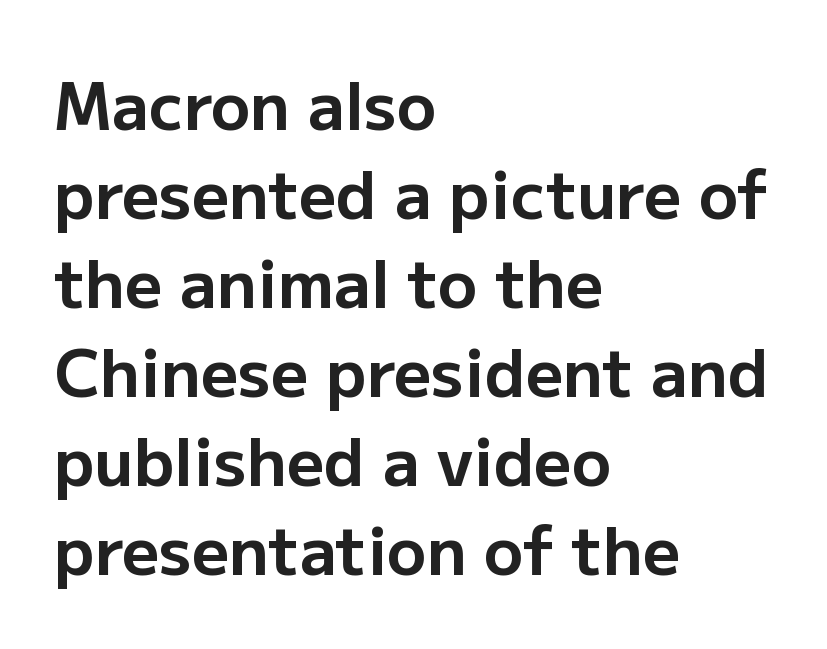
Notice how thick the strokes are: this is what a full bold looks like. The characters display no serif detailing; their extremities are plain. Check under the words: just untouched page. Letter spacing: default.
